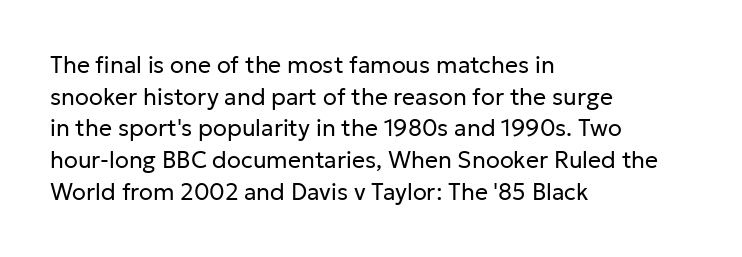
{"italic": "no", "bold": "no", "underline": "no", "align": "left", "line_spacing": "normal", "line_spacing_ratio": 1.38, "letter_spacing": "normal", "letter_spacing_em": 0.0, "glyph_px": 23}
